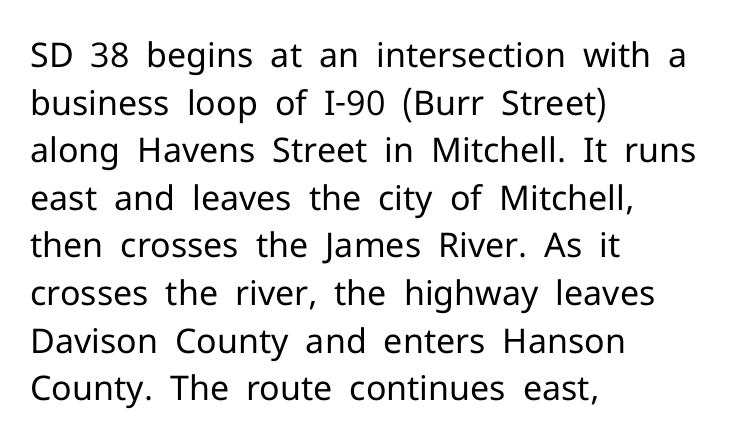
The image shows 34 px regular-weight sans-serif type, upright; set left-aligned, normal line spacing (1.4x), normal letter spacing, not underlined; low stroke contrast and a medium x-height.
